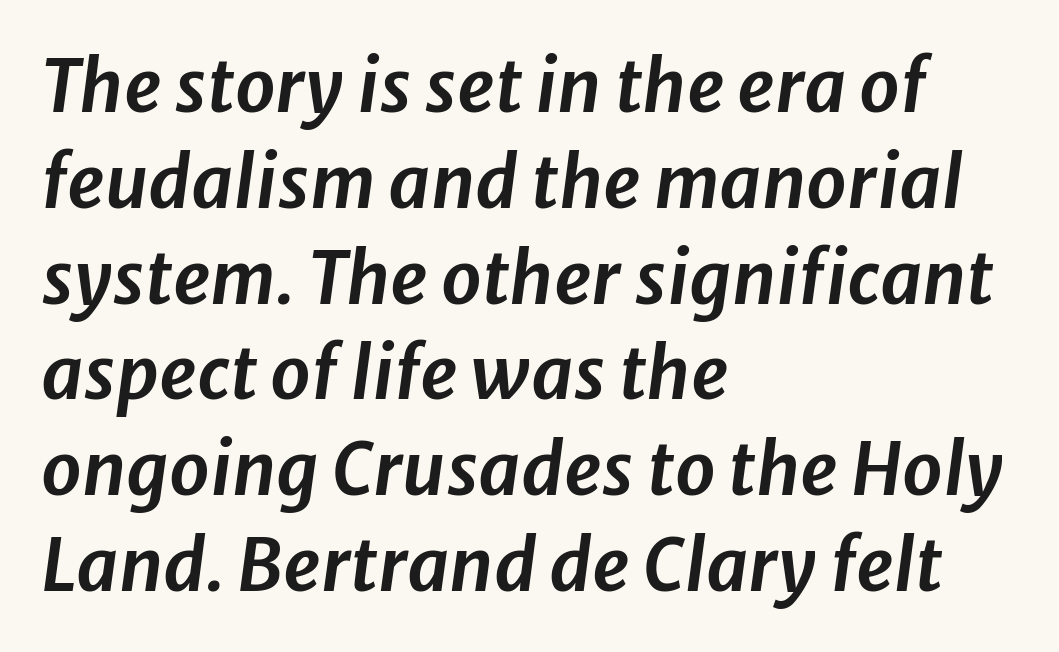
Q: Is the text italic (slanted)? A: Yes, it leans right by about 8 degrees.
Q: Is the text underlined? A: No.
Q: How is the paragraph aligned? A: Left-aligned.
Q: Is the spacing between letters normal or unusually wide? A: Normal.
Q: Is the spacing between lines tight, normal or loose? A: Normal.
Q: Width (condensed, normal, or wide)? A: Normal.
Q: Stroke contrast? A: Low.
Q: x-height? A: Medium.
Q: Monospaced? A: No.
